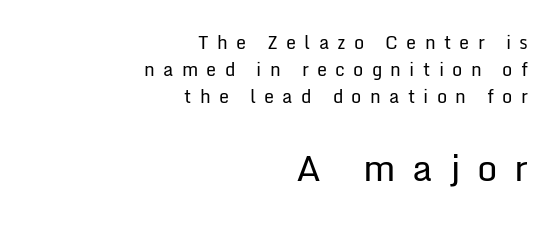
{"serif": "no", "italic": "no", "bold": "no", "weight": "regular", "width": "normal", "stroke_contrast": "low", "x_height": "medium", "monospaced": "no", "underline": "no", "align": "right", "line_spacing": "normal", "line_spacing_ratio": 1.51, "letter_spacing": "wide", "letter_spacing_em": 0.46, "larger_block": "second", "size_ratio": 2.0, "glyph_px": 36}
